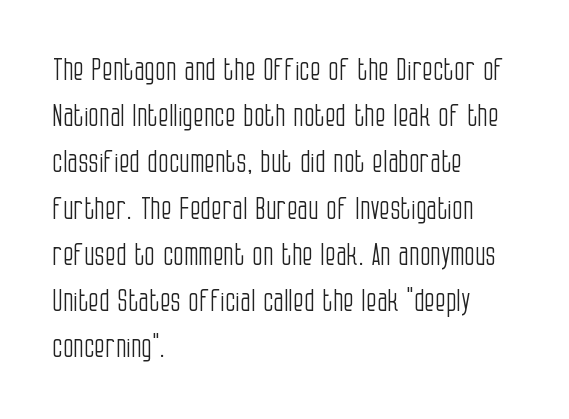
Regarding serifs, this sample does without them. Ink coverage per letter is moderate at most. Interline gaps are of average width in this sample. No word sits above an underline. It's the straight-up-and-down kind of type.
